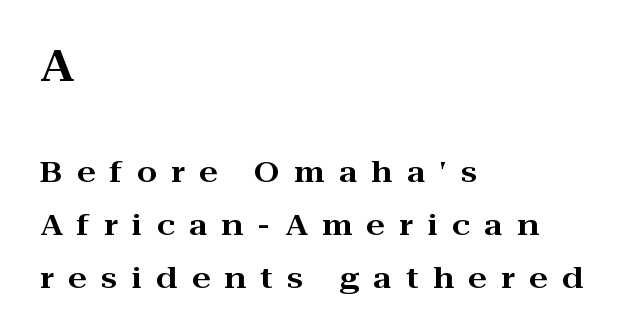
The image shows 44 px wide serif type, upright; set left-aligned, line spacing 1.82x, unusually wide letter spacing (+0.5 em), not underlined; the first (top) block is 1.52x larger; high stroke contrast and a medium x-height.
